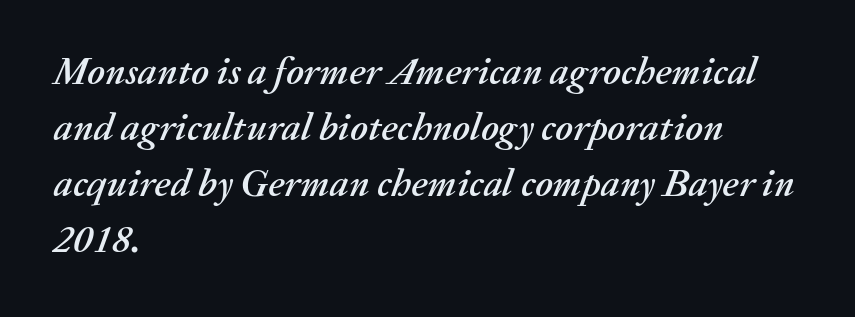
{"italic": "yes", "lean": "right", "slant_degrees": 20, "width": "normal", "stroke_contrast": "medium", "x_height": "medium", "monospaced": "no", "underline": "no", "align": "left", "line_spacing": "normal", "line_spacing_ratio": 1.44, "letter_spacing": "normal", "letter_spacing_em": 0.0, "glyph_px": 39}
